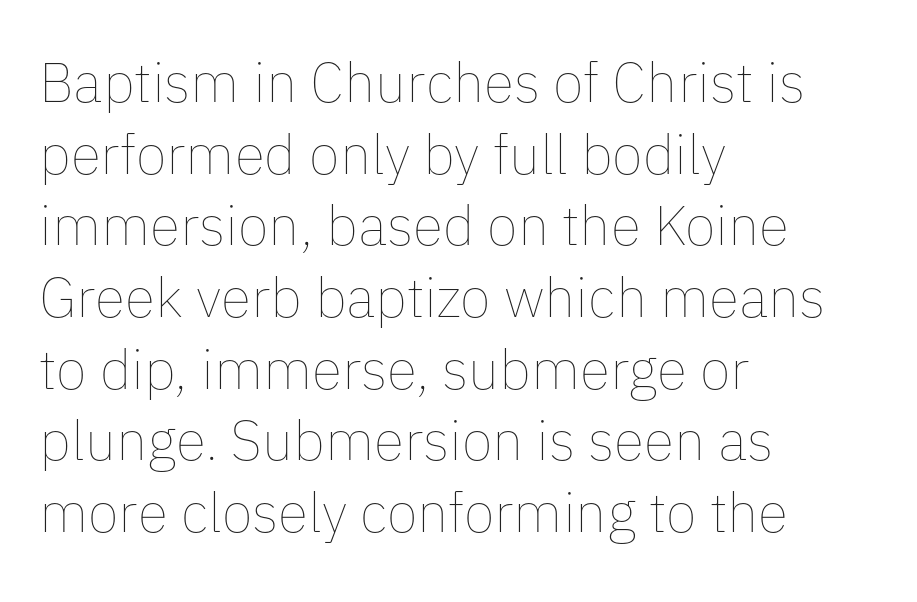
Observe the ordinary spacing: letters are neighbours, not strangers. Honestly, there is no underline to notice here at all. The block of text has a typical density, with ordinary space between rows. Posture: straight, roman, zero tilt.
